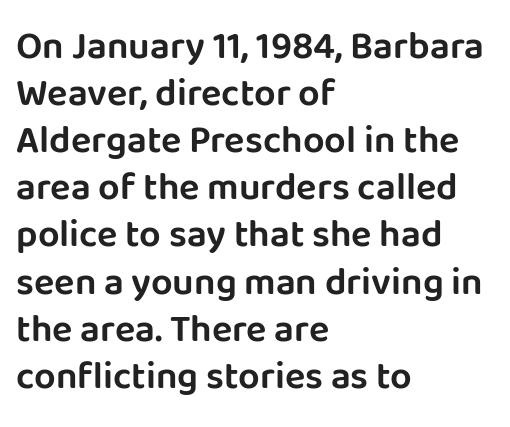
{"serif": "no", "italic": "no", "width": "normal", "stroke_contrast": "low", "x_height": "large", "monospaced": "no", "underline": "no", "align": "left", "line_spacing_ratio": 1.24, "letter_spacing": "normal", "letter_spacing_em": 0.0, "glyph_px": 38}
